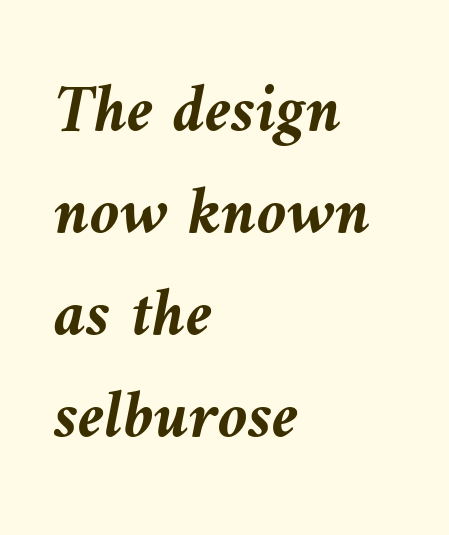
The image shows 68 px semibold type, italic (leaning left); set left-aligned, normal line spacing (1.5x), normal letter spacing, not underlined; medium stroke contrast and a medium x-height.
